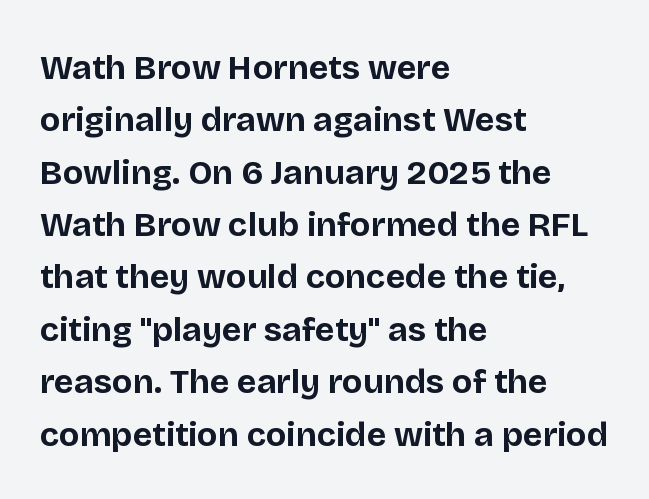
Does the copy run flush right? No — it runs flush left. If you drew a line through each stem, it would be perfectly vertical. The face used here is proportionally spaced, like ordinary book or web type. Notice how thick the strokes are: this is what a full bold looks like. Notice how descenders clear the ascenders below comfortably — that's standard leading. Words appear dense and cohesive because spacing is normal.
